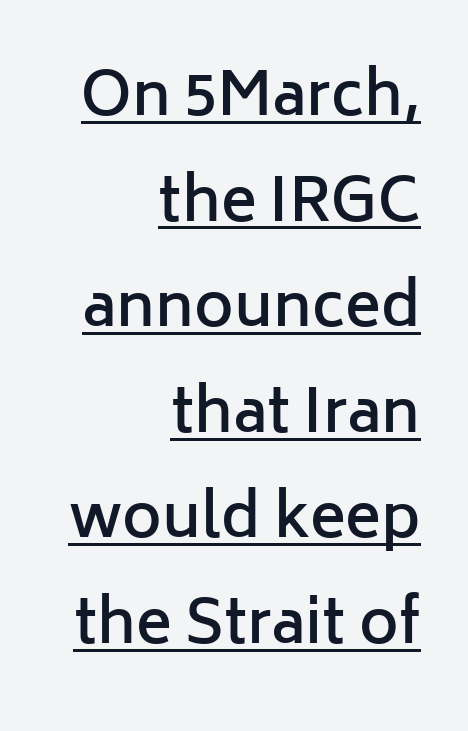
Q: Is the text bold? A: Semi-bold.
Q: Is the text italic (slanted)? A: No, it is upright.
Q: Is the typeface a serif or a sans-serif typeface? A: Sans-serif.
Q: Is the text underlined? A: Yes.
Q: How is the paragraph aligned? A: Right-aligned.
Q: Is the spacing between letters normal or unusually wide? A: Normal.
Q: Width (condensed, normal, or wide)? A: Normal.
Q: Stroke contrast? A: Low.
Q: x-height? A: Medium.
Q: Monospaced? A: No.
